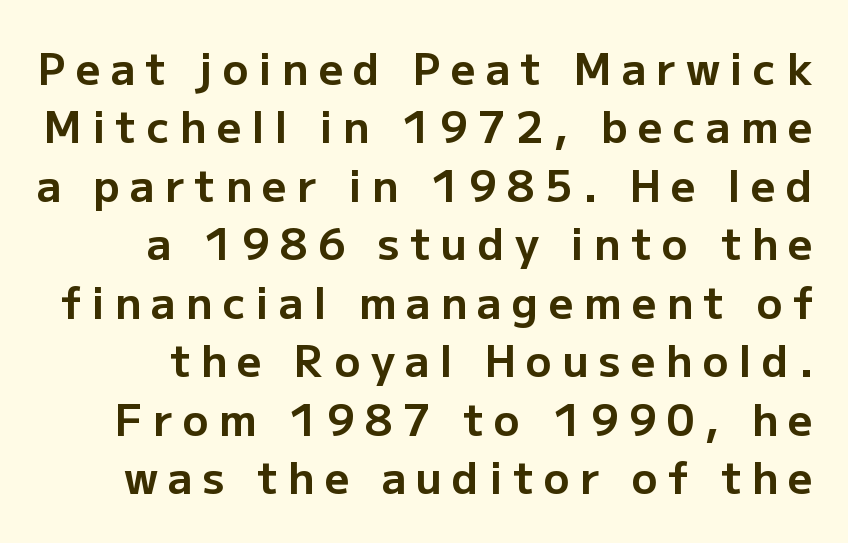
{"serif": "no", "italic": "no", "bold": "yes", "weight": "bold", "width": "normal", "stroke_contrast": "low", "x_height": "medium", "monospaced": "no", "underline": "no", "line_spacing": "normal", "line_spacing_ratio": 1.36, "letter_spacing": "wide", "letter_spacing_em": 0.24, "glyph_px": 43}
